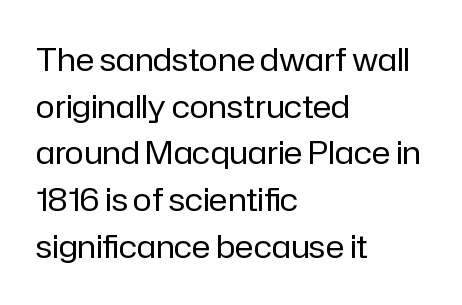
The image shows 32 px regular-weight sans-serif type, upright; set left-aligned, normal line spacing (1.46x), normal letter spacing, not underlined; low stroke contrast and a medium x-height.
